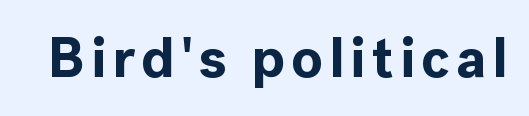
Only glyphs here, with clear space below each row. Classification — sans serif. Its strokes are broad and dark, the hallmark of bold type. Posture: straight, roman, zero tilt. Is this a fixed-width face? No — the glyphs have proportional, varying widths.
